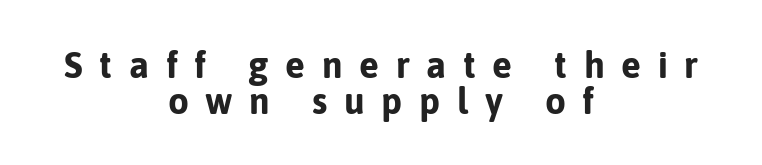
The image shows 37 px bold sans-serif type, upright; set centered, tight line spacing (0.96x), unusually wide letter spacing (+0.45 em), not underlined; low stroke contrast and a medium x-height.
